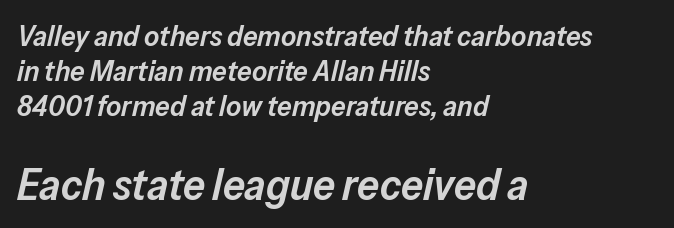
The image shows 44 px semibold type, italic (leaning right); set left-aligned, line spacing 1.2x, normal letter spacing, not underlined; the second (bottom) block is 1.52x larger; low stroke contrast and a medium x-height.
